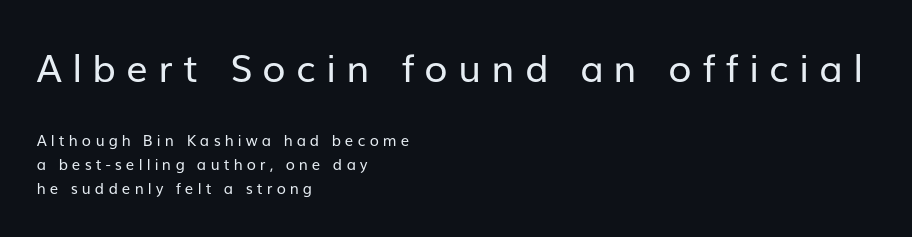
Q: Is the text bold? A: No.
Q: Is the text italic (slanted)? A: No, it is upright.
Q: Is the typeface a serif or a sans-serif typeface? A: Sans-serif.
Q: Is the text underlined? A: No.
Q: How is the paragraph aligned? A: Left-aligned.
Q: Is the spacing between letters normal or unusually wide? A: Unusually wide.
Q: Is the spacing between lines tight, normal or loose? A: Normal.
Q: Which block of text is set in a larger size, the first (top) or the second (bottom)? A: The first (top) one.
Q: Width (condensed, normal, or wide)? A: Normal.
Q: Stroke contrast? A: Low.
Q: x-height? A: Medium.
Q: Monospaced? A: No.
